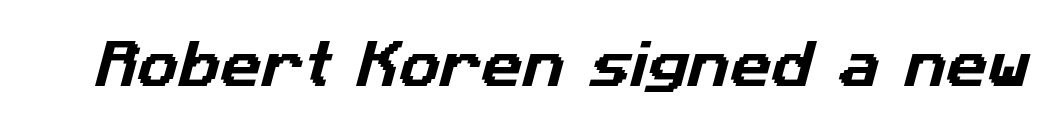
The image shows 51 px sans-serif type; set normal letter spacing, not underlined; low stroke contrast and a medium x-height.
